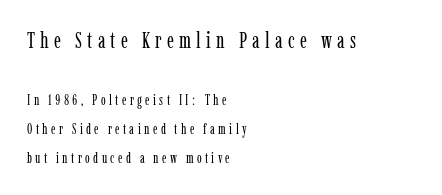
{"italic": "no", "bold": "no", "underline": "no", "align": "left", "line_spacing": "loose", "line_spacing_ratio": 2.09, "letter_spacing": "wide", "letter_spacing_em": 0.24, "larger_block": "first", "size_ratio": 1.57, "glyph_px": 22}
